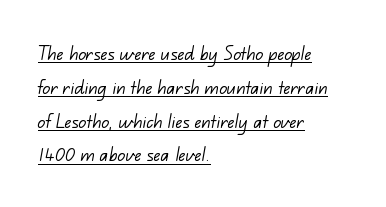
{"bold": "no", "underline": "yes", "align": "left", "line_spacing": "normal", "line_spacing_ratio": 1.47, "letter_spacing": "normal", "letter_spacing_em": 0.0, "glyph_px": 23}
